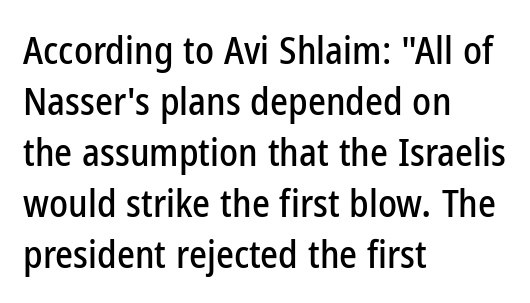
Q: Is the text italic (slanted)? A: No, it is upright.
Q: Is the typeface a serif or a sans-serif typeface? A: Sans-serif.
Q: Is the text underlined? A: No.
Q: How is the paragraph aligned? A: Left-aligned.
Q: Is the spacing between letters normal or unusually wide? A: Normal.
Q: Is the spacing between lines tight, normal or loose? A: Normal.
Q: Width (condensed, normal, or wide)? A: Condensed.
Q: Stroke contrast? A: Low.
Q: x-height? A: Medium.
Q: Monospaced? A: No.
